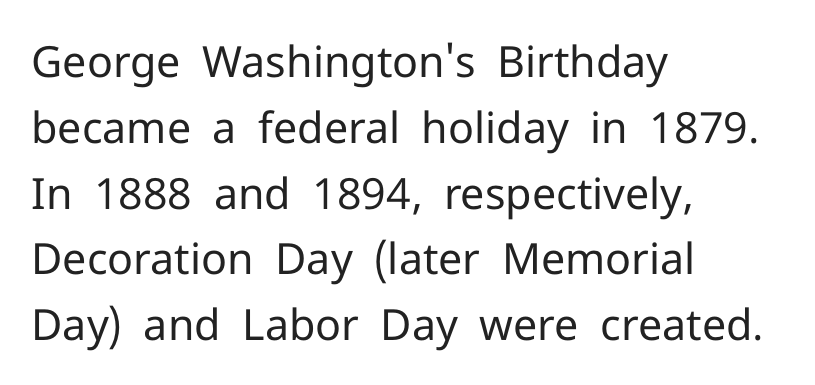
Q: Is the text bold? A: No.
Q: Is the text italic (slanted)? A: No, it is upright.
Q: Is the typeface a serif or a sans-serif typeface? A: Sans-serif.
Q: Is the text underlined? A: No.
Q: How is the paragraph aligned? A: Left-aligned.
Q: Is the spacing between letters normal or unusually wide? A: Normal.
Q: Is the spacing between lines tight, normal or loose? A: Normal.
Q: Width (condensed, normal, or wide)? A: Normal.
Q: Stroke contrast? A: Low.
Q: x-height? A: Medium.
Q: Monospaced? A: No.
